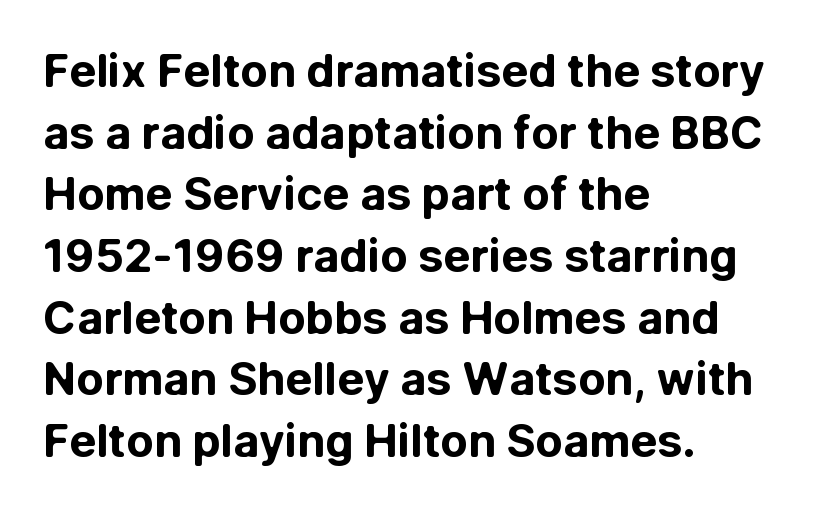
{"serif": "no", "italic": "no", "bold": "yes", "weight": "bold", "width": "normal", "stroke_contrast": "low", "x_height": "medium", "monospaced": "no", "underline": "no", "align": "left", "line_spacing": "normal", "line_spacing_ratio": 1.37, "letter_spacing": "normal", "letter_spacing_em": 0.0, "glyph_px": 45}
